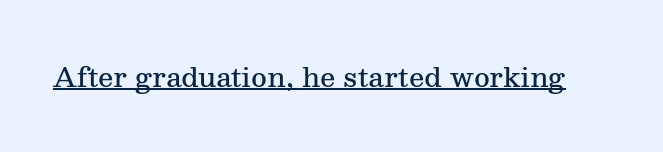
Q: Is the text bold? A: Semi-bold.
Q: Is the text italic (slanted)? A: No, it is upright.
Q: Is the text underlined? A: Yes.
Q: Is the spacing between letters normal or unusually wide? A: Normal.
